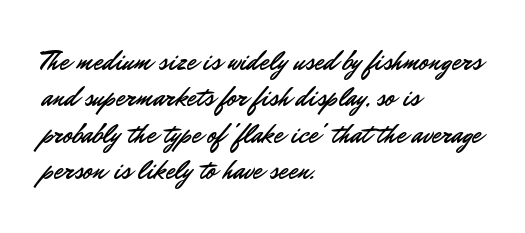
The image shows 27 px text type; set left-aligned, normal line spacing (1.35x), normal letter spacing, not underlined.
